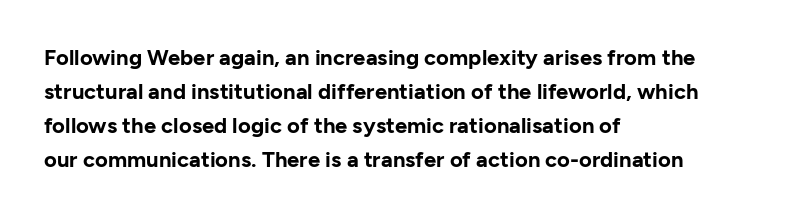
Q: Is the text bold? A: Yes.
Q: Is the text italic (slanted)? A: No, it is upright.
Q: Is the text underlined? A: No.
Q: How is the paragraph aligned? A: Left-aligned.
Q: Is the spacing between letters normal or unusually wide? A: Normal.
Q: Is the spacing between lines tight, normal or loose? A: Normal.
